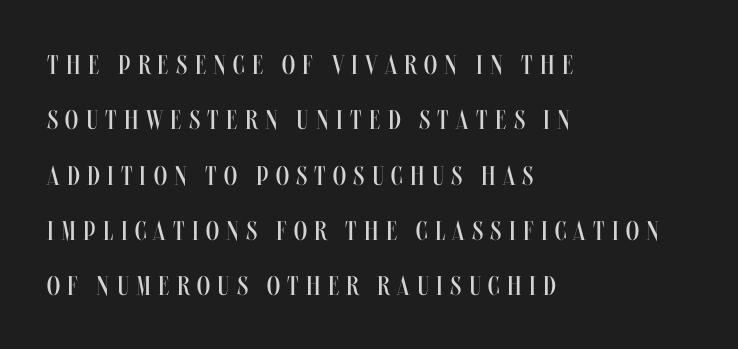
{"italic": "no", "bold": "no", "underline": "no", "align": "left", "line_spacing": "loose", "line_spacing_ratio": 2.05, "letter_spacing": "wide", "letter_spacing_em": 0.27, "glyph_px": 27}
